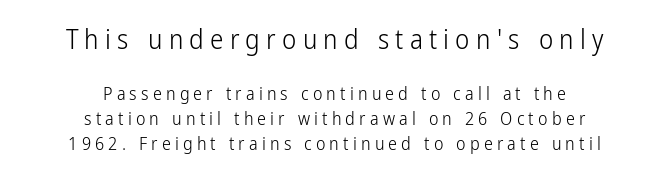
The image shows 27 px text type, upright; set centered, normal line spacing (1.41x), unusually wide letter spacing (+0.23 em), not underlined; the first (top) block is 1.5x larger.
